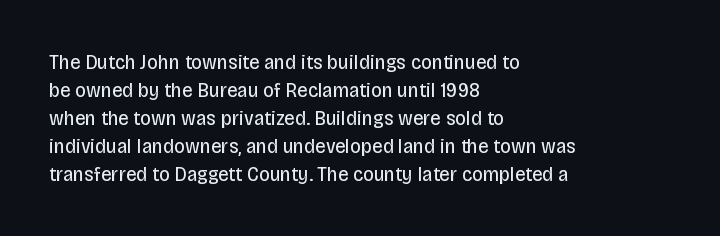
{"italic": "no", "bold": "no", "underline": "no", "align": "left", "line_spacing": "normal", "line_spacing_ratio": 1.33, "letter_spacing": "normal", "letter_spacing_em": 0.0, "glyph_px": 21}
